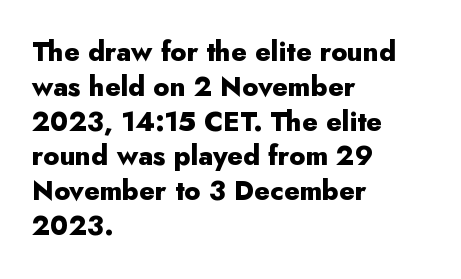
The words here are not underlined. Style check: upright. Typesetter's note: full bold, strokes at maximum text heaviness. Left-aligned paragraph, ragged on the right. One glance says typical: line gaps are just what's usual. Look at the tracking — it's just the regular setting, nothing added.
